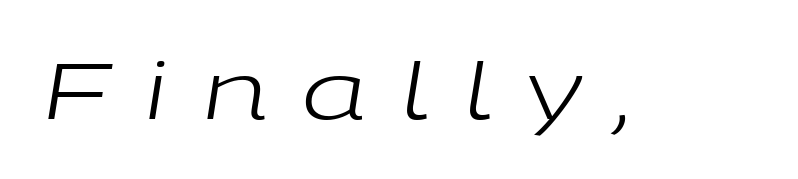
{"italic": "yes", "lean": "right", "slant_degrees": 9, "bold": "no", "weight": "regular", "width": "wide", "stroke_contrast": "low", "x_height": "medium", "monospaced": "no", "underline": "no", "letter_spacing": "wide", "letter_spacing_em": 0.43, "glyph_px": 79}
